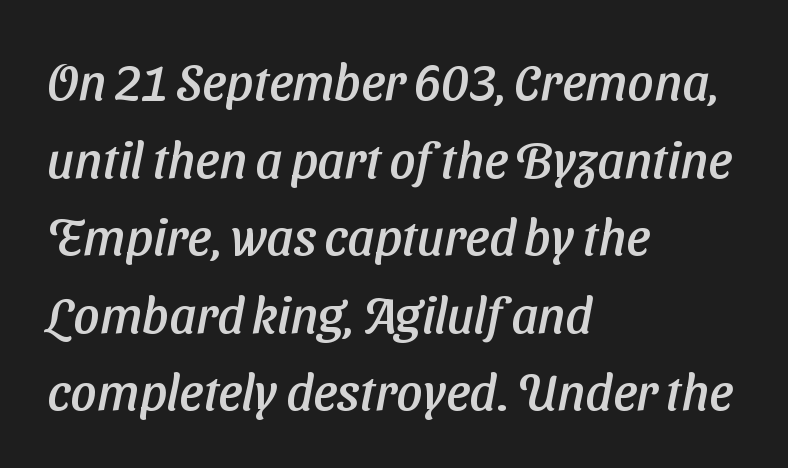
Between one letter and the next there's only the usual sliver of space. Each letter keeps its own natural width here, so spacing adapts to shape. The rag falls on the right side of this text block. The zone under the glyphs is completely vacant.
